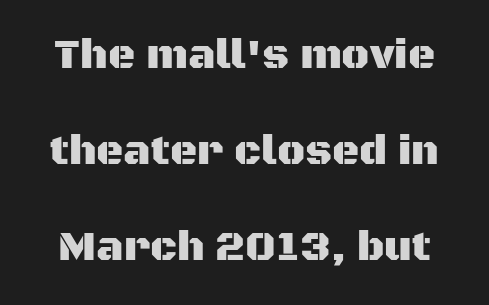
The glyphs are unaccompanied by any horizontal stroke below them. Posture: upright roman. You could fit nearly another row in the gap between these rows. Is this a sans? Yes — the strokes have no serifs. Each letter keeps its own natural width here, so spacing adapts to shape.
